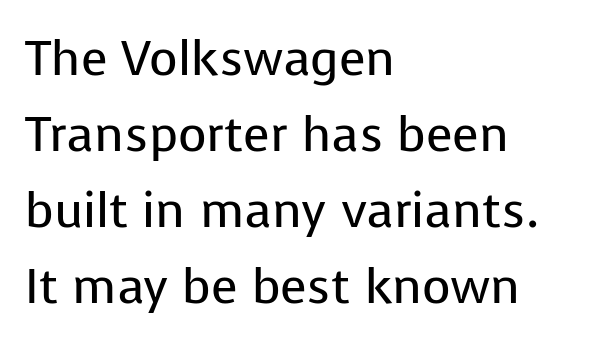
Q: Is the text bold? A: No.
Q: Is the text italic (slanted)? A: No, it is upright.
Q: Is the typeface a serif or a sans-serif typeface? A: Sans-serif.
Q: Is the text underlined? A: No.
Q: How is the paragraph aligned? A: Left-aligned.
Q: Is the spacing between letters normal or unusually wide? A: Normal.
Q: Is the spacing between lines tight, normal or loose? A: Normal.
Q: Width (condensed, normal, or wide)? A: Normal.
Q: Stroke contrast? A: Low.
Q: x-height? A: Medium.
Q: Monospaced? A: No.
